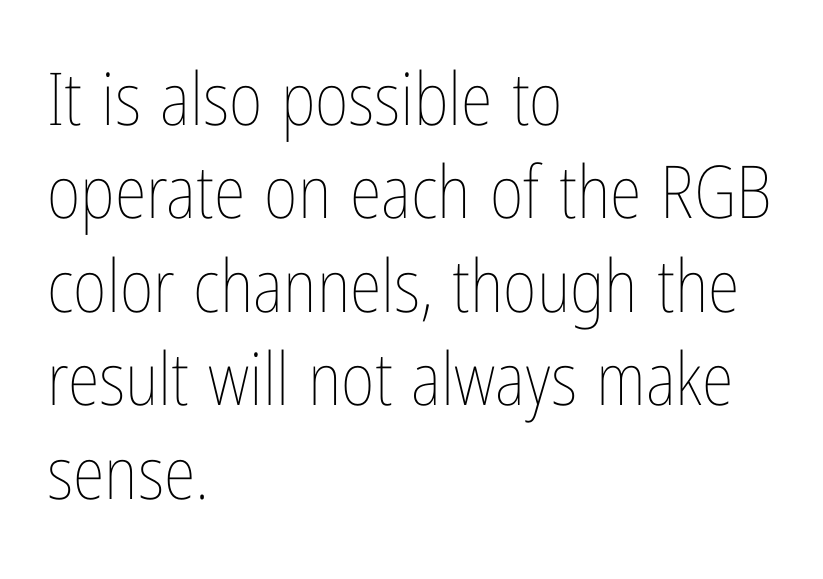
{"italic": "no", "bold": "no", "weight": "thin", "width": "condensed", "stroke_contrast": "low", "x_height": "medium", "monospaced": "no", "underline": "no", "align": "left", "line_spacing": "normal", "line_spacing_ratio": 1.28, "letter_spacing": "normal", "letter_spacing_em": 0.0, "glyph_px": 73}
